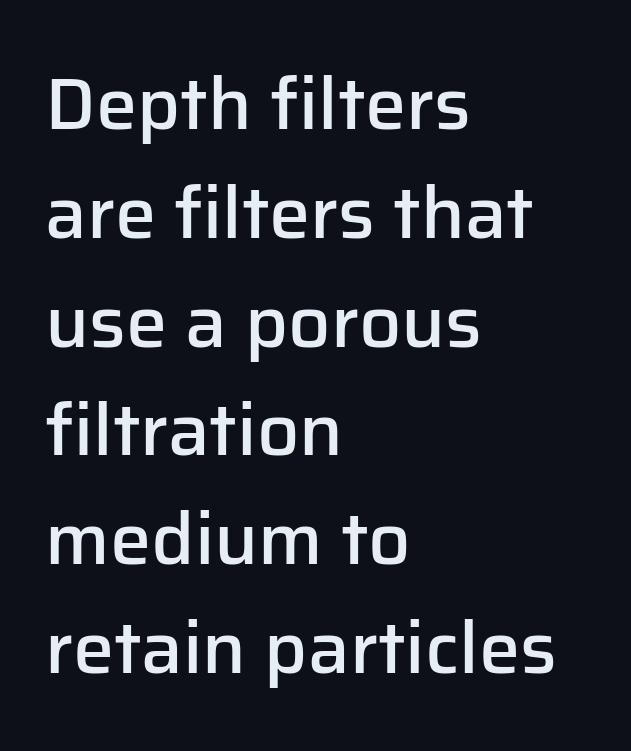
{"serif": "no", "italic": "no", "bold": "semi", "weight": "semibold", "width": "normal", "stroke_contrast": "low", "x_height": "medium", "monospaced": "no", "underline": "no", "align": "left", "line_spacing": "normal", "line_spacing_ratio": 1.47, "letter_spacing": "normal", "letter_spacing_em": 0.0, "glyph_px": 74}
